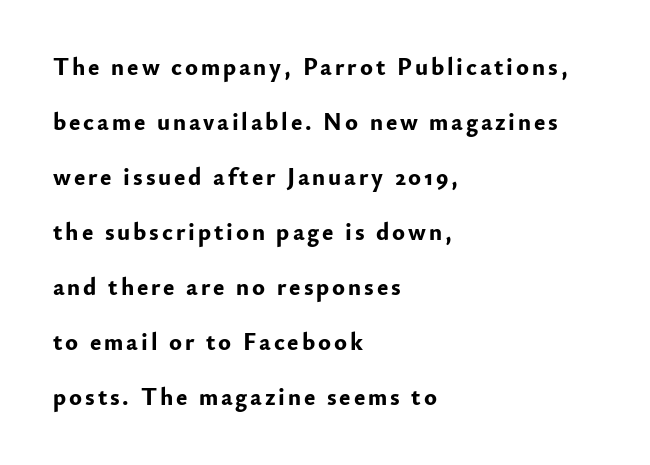
Q: Is the text bold? A: Yes.
Q: Is the text italic (slanted)? A: No, it is upright.
Q: Is the text underlined? A: No.
Q: How is the paragraph aligned? A: Left-aligned.
Q: Is the spacing between lines tight, normal or loose? A: Loose.
